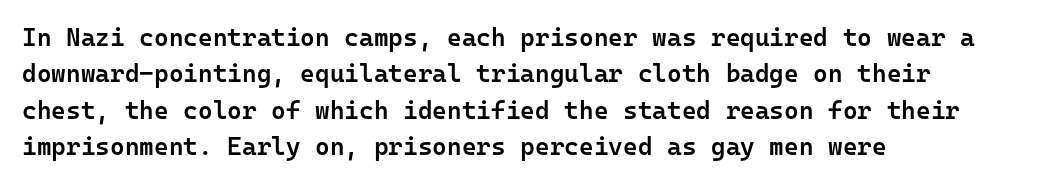
A somewhat darkened texture: the type is semibold rather than bold. If you drew a ruler down the left edge, every line would touch it. The zone under the glyphs is completely vacant. Ascenders rise straight up at ninety degrees. Caption: standard tracking, unaltered. Each new line begins a customary step beneath the previous one.
